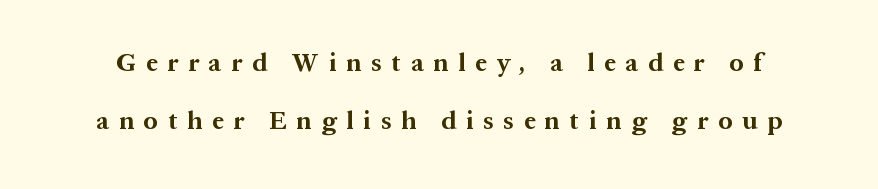
Q: Is the text bold? A: Yes.
Q: Is the text italic (slanted)? A: No, it is upright.
Q: Is the text underlined? A: No.
Q: Is the spacing between letters normal or unusually wide? A: Unusually wide.
Q: Is the spacing between lines tight, normal or loose? A: Loose.
